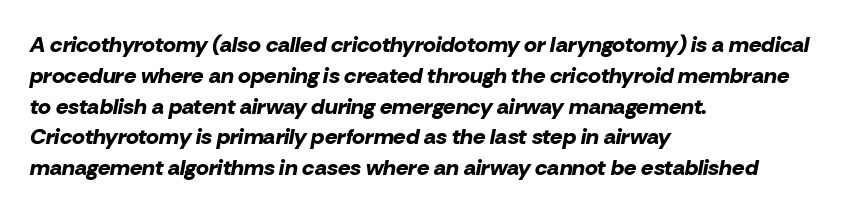
The image shows 22 px bold type, italic (leaning right); set left-aligned, normal line spacing (1.4x), normal letter spacing, not underlined.
